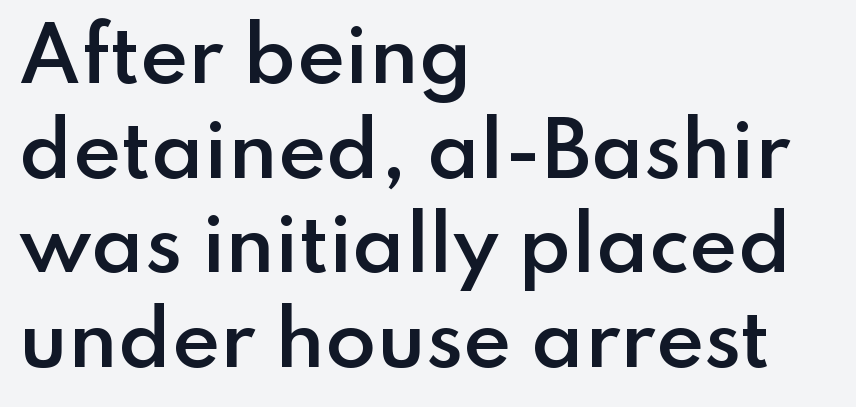
Q: Is the text bold? A: Semi-bold.
Q: Is the text italic (slanted)? A: No, it is upright.
Q: Is the typeface a serif or a sans-serif typeface? A: Sans-serif.
Q: Is the text underlined? A: No.
Q: How is the paragraph aligned? A: Left-aligned.
Q: Is the spacing between letters normal or unusually wide? A: Normal.
Q: Is the spacing between lines tight, normal or loose? A: Normal.
Q: Width (condensed, normal, or wide)? A: Normal.
Q: Stroke contrast? A: Low.
Q: x-height? A: Small.
Q: Monospaced? A: No.
